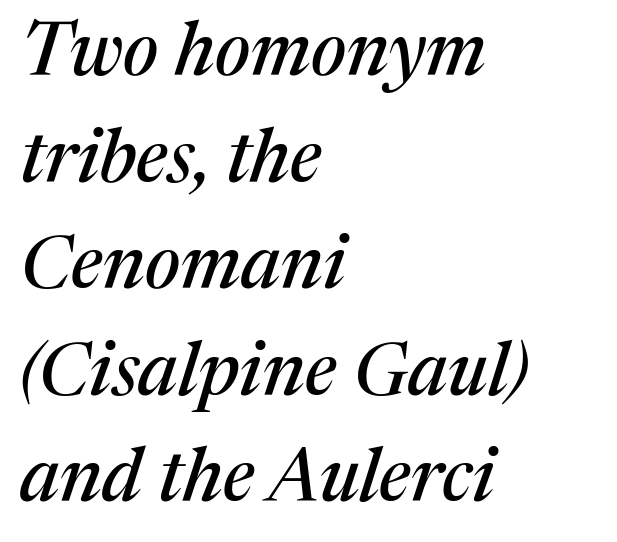
Q: Is the text italic (slanted)? A: Yes, it leans right by about 17 degrees.
Q: Is the typeface a serif or a sans-serif typeface? A: Serif.
Q: Is the text underlined? A: No.
Q: How is the paragraph aligned? A: Left-aligned.
Q: Is the spacing between letters normal or unusually wide? A: Normal.
Q: Is the spacing between lines tight, normal or loose? A: Normal.
Q: Width (condensed, normal, or wide)? A: Normal.
Q: Stroke contrast? A: Medium.
Q: x-height? A: Medium.
Q: Monospaced? A: No.
